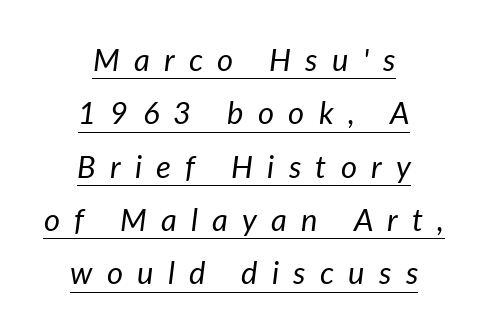
Is this a heavy cut? Hardly; it is regular or lighter. Caption: multi-line text, centered on the measure. Observe the wide spacing: letters keep a clear distance from each other. Slant detected: the letters are inclined. The letters advance in unequal steps, a hallmark of proportional type. Like a heading marked for emphasis, these lines bear an underscore.
